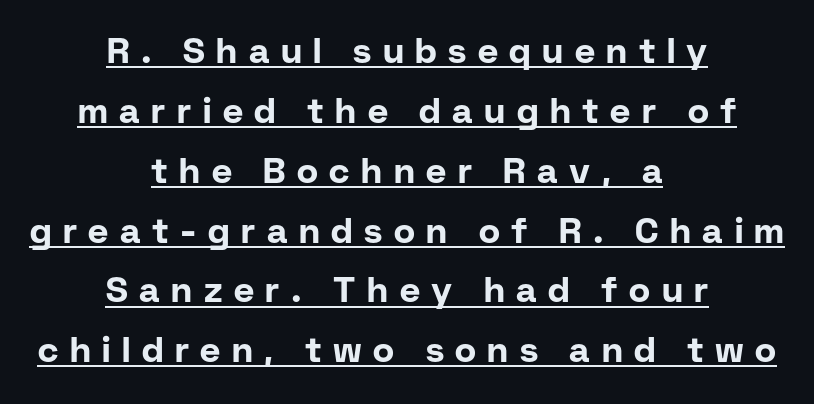
The text block is weighted toward neither margin, spreading evenly from the middle. Style check: upright. Its strokes are broad and dark, the hallmark of bold type. Check the space under the baseline: a stroke is drawn there.
